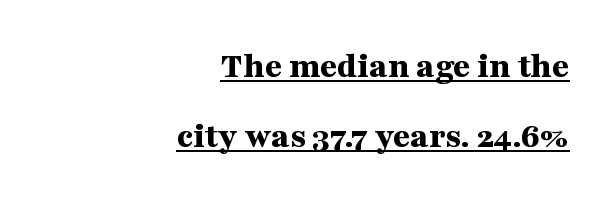
The image shows 37 px bold, wide serif type, upright; set right-aligned, line spacing 1.89x, normal letter spacing, underlined; medium stroke contrast and a medium x-height.
